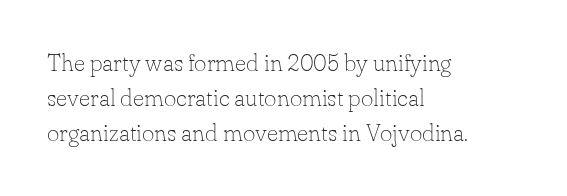
No word sits above an underline. This is the regular roman posture of the typeface. The lines in this sample share a left origin and differ only in where they stop. Successive baselines arrive at the customary interval.
